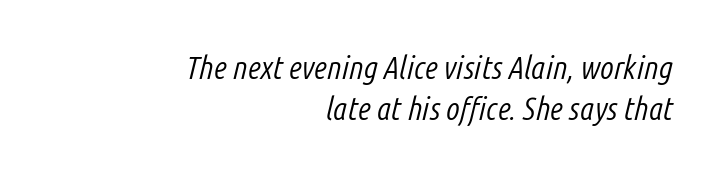
{"italic": "yes", "lean": "right", "slant_degrees": 14, "bold": "no", "weight": "light", "width": "condensed", "stroke_contrast": "low", "x_height": "medium", "monospaced": "no", "underline": "no", "align": "right", "line_spacing": "normal", "line_spacing_ratio": 1.28, "letter_spacing": "normal", "letter_spacing_em": 0.0, "glyph_px": 32}
